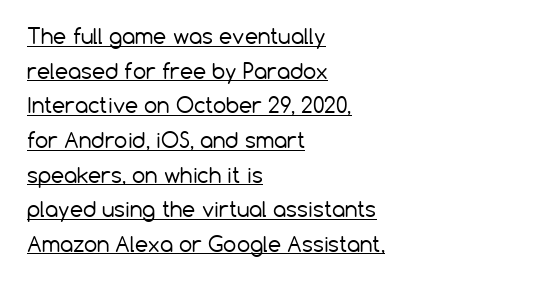
The image shows 21 px text type, upright; set left-aligned, normal line spacing (1.65x), normal letter spacing, underlined.
